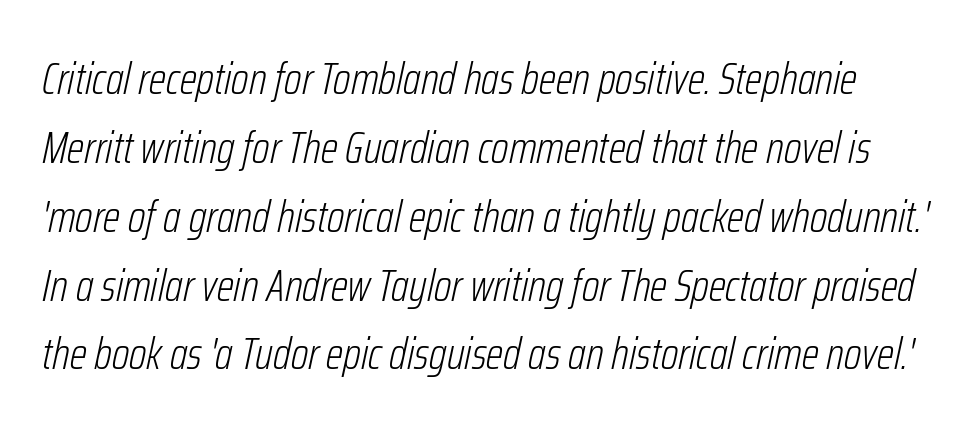
The image shows 45 px light, condensed type, italic (leaning right); set normal line spacing (1.53x), normal letter spacing, not underlined; low stroke contrast and a medium x-height.
